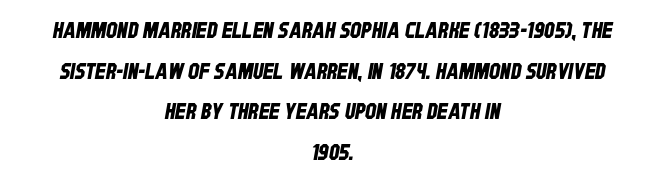
The image shows 22 px text type; set centered, line spacing 1.85x, normal letter spacing, not underlined.
